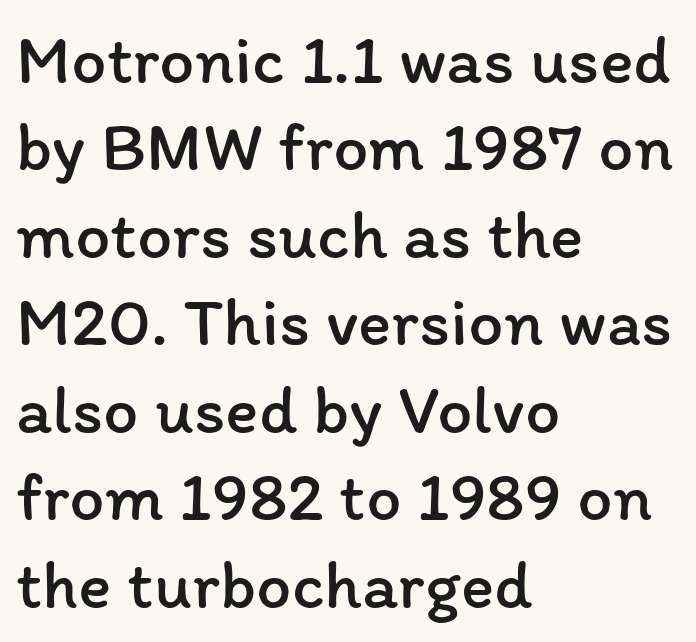
Q: Is the text bold? A: No.
Q: Is the text italic (slanted)? A: No, it is upright.
Q: Is the text underlined? A: No.
Q: How is the paragraph aligned? A: Left-aligned.
Q: Is the spacing between letters normal or unusually wide? A: Normal.
Q: Is the spacing between lines tight, normal or loose? A: Normal.
Q: Width (condensed, normal, or wide)? A: Normal.
Q: Stroke contrast? A: Low.
Q: x-height? A: Medium.
Q: Monospaced? A: No.
